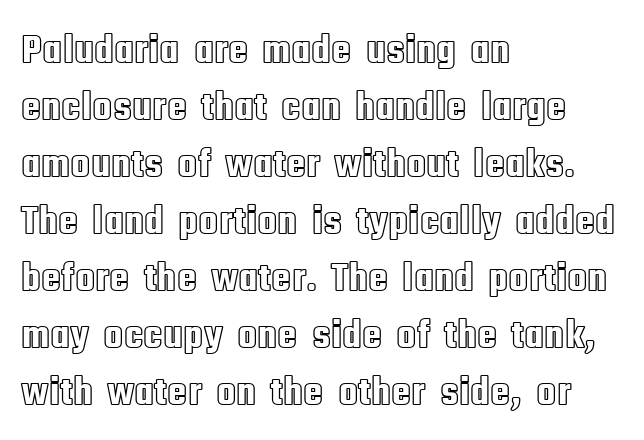
The image shows 41 px condensed type, upright; set left-aligned, normal line spacing (1.39x), normal letter spacing, not underlined; a large x-height.
